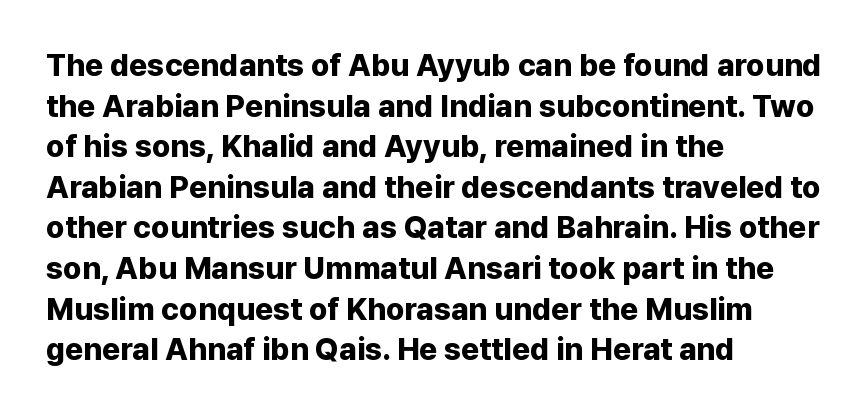
Q: Is the text bold? A: Yes.
Q: Is the text italic (slanted)? A: No, it is upright.
Q: Is the typeface a serif or a sans-serif typeface? A: Sans-serif.
Q: Is the text underlined? A: No.
Q: How is the paragraph aligned? A: Left-aligned.
Q: Is the spacing between letters normal or unusually wide? A: Normal.
Q: Is the spacing between lines tight, normal or loose? A: Normal.
Q: Width (condensed, normal, or wide)? A: Normal.
Q: Stroke contrast? A: Low.
Q: x-height? A: Medium.
Q: Monospaced? A: No.
